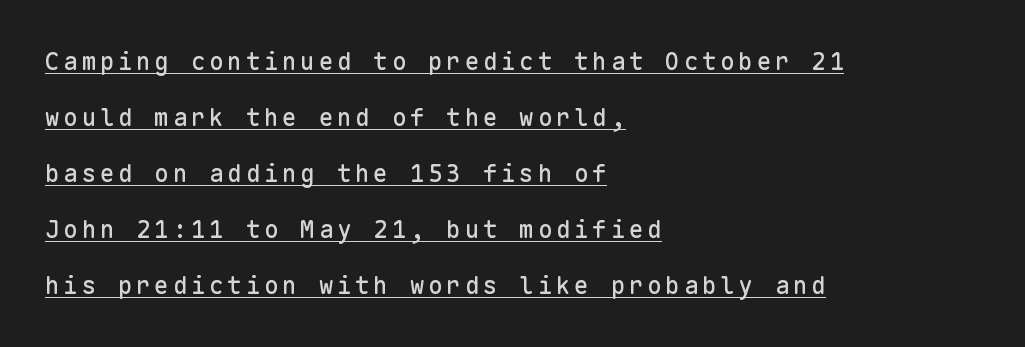
{"italic": "no", "underline": "yes", "align": "left", "line_spacing": "loose", "line_spacing_ratio": 2.33, "glyph_px": 24}
